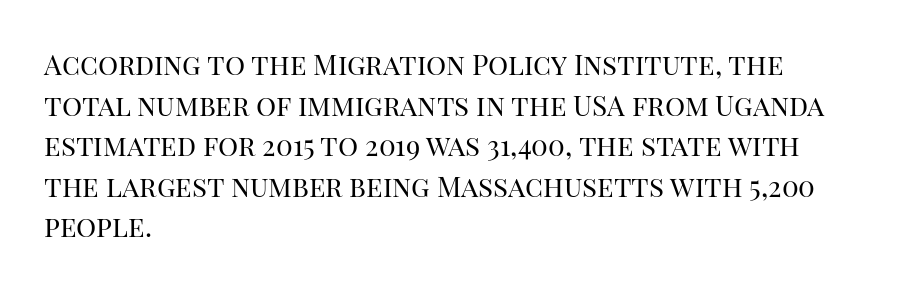
Stems here are at most as thick as an everyday book face. In terms of letterspacing, this is plain default setting. Old-style or modern, the face here clearly has serifs. The space beneath each line is pristine and unruled. What's the leading like? Ordinary, nothing unusual. Alignment: flush left.
